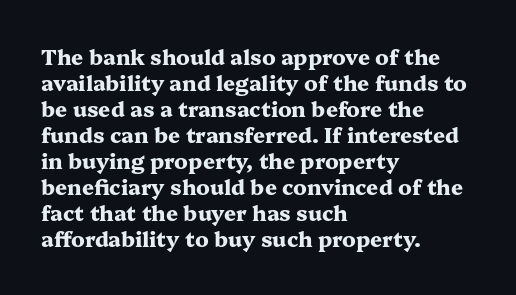
The strokes are fattened all the way to bold. Visually the block forms a straight wall on the left and a jagged coastline on the right. A typesetter would mark this as roman, not italic. The words here are not underlined.
